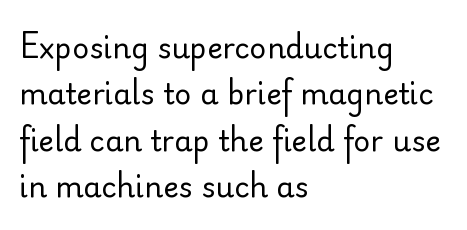
{"serif": "no", "italic": "no", "bold": "no", "weight": "regular", "width": "normal", "stroke_contrast": "low", "x_height": "small", "monospaced": "no", "underline": "no", "align": "left", "line_spacing": "normal", "line_spacing_ratio": 1.6, "letter_spacing": "normal", "letter_spacing_em": 0.0, "glyph_px": 29}
